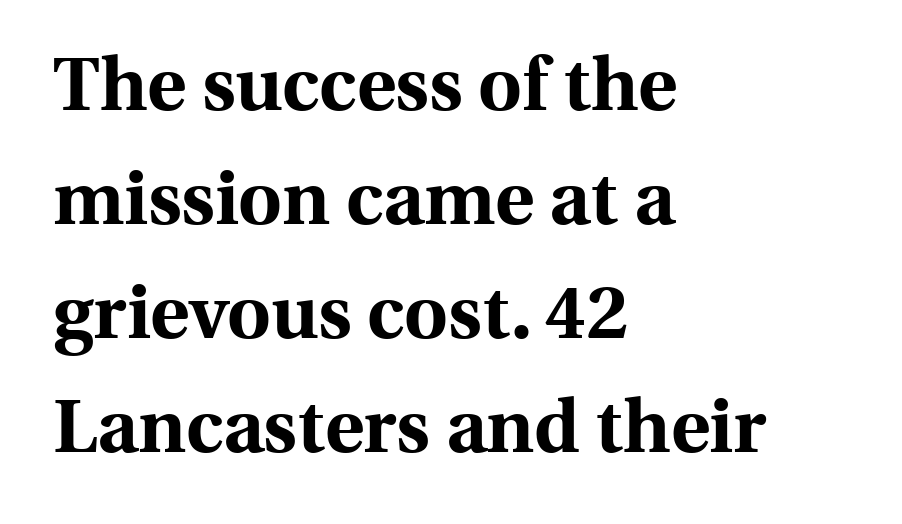
Q: Is the text bold? A: Yes.
Q: Is the text italic (slanted)? A: No, it is upright.
Q: Is the typeface a serif or a sans-serif typeface? A: Serif.
Q: Is the text underlined? A: No.
Q: How is the paragraph aligned? A: Left-aligned.
Q: Is the spacing between letters normal or unusually wide? A: Normal.
Q: Is the spacing between lines tight, normal or loose? A: Normal.
Q: Width (condensed, normal, or wide)? A: Normal.
Q: x-height? A: Medium.
Q: Monospaced? A: No.
